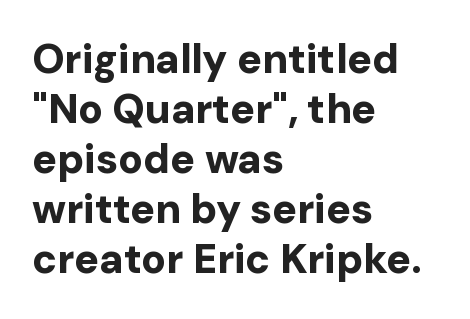
The image shows 41 px bold sans-serif type, upright; set left-aligned, line spacing 1.22x, normal letter spacing, not underlined; low stroke contrast and a medium x-height.
